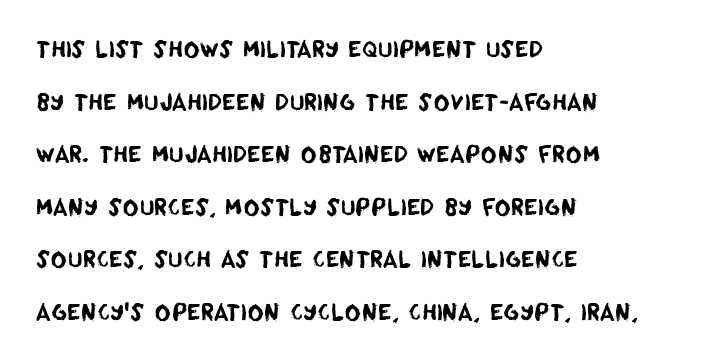
Vertically, the passage feels expansive, rows floating well apart. Short note: letters normally spaced. Underlining? Definitely not there. These lines are set flush left with a ragged right edge.
